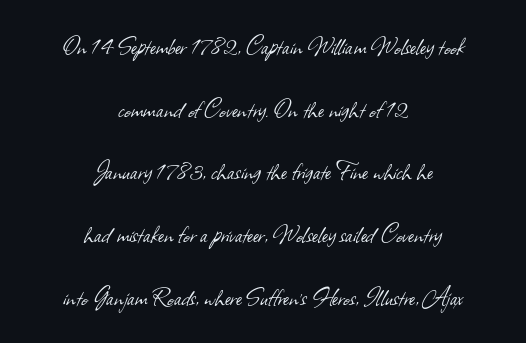
Q: Is the text bold? A: No.
Q: Is the typeface a serif or a sans-serif typeface? A: Sans-serif.
Q: Is the text underlined? A: No.
Q: How is the paragraph aligned? A: Centered.
Q: Is the spacing between letters normal or unusually wide? A: Normal.
Q: Is the spacing between lines tight, normal or loose? A: Loose.
Q: Width (condensed, normal, or wide)? A: Normal.
Q: Stroke contrast? A: Low.
Q: x-height? A: Small.
Q: Monospaced? A: No.
